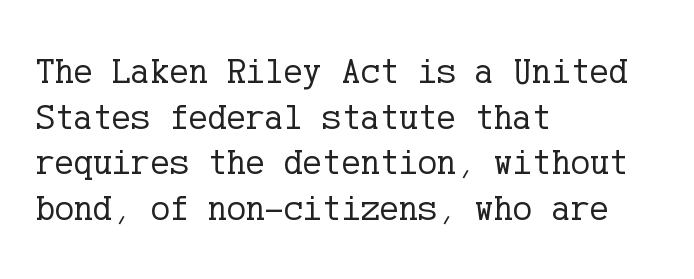
The image shows 36 px regular-weight serif type, upright; set left-aligned, normal line spacing (1.27x), normal letter spacing, not underlined; low stroke contrast and a medium x-height.
